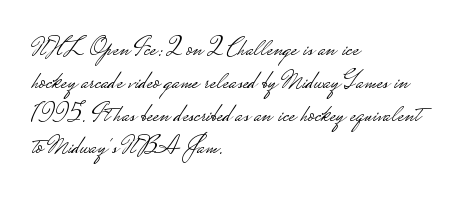
The image shows 26 px text type; set left-aligned, normal line spacing (1.26x), normal letter spacing, not underlined.
